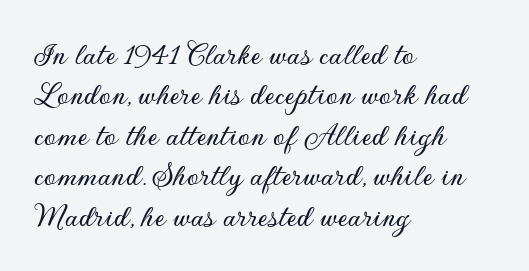
{"serif": "no", "width": "normal", "stroke_contrast": "low", "x_height": "small", "monospaced": "no", "underline": "no", "align": "left", "line_spacing_ratio": 1.19, "letter_spacing": "normal", "letter_spacing_em": 0.0, "glyph_px": 34}
